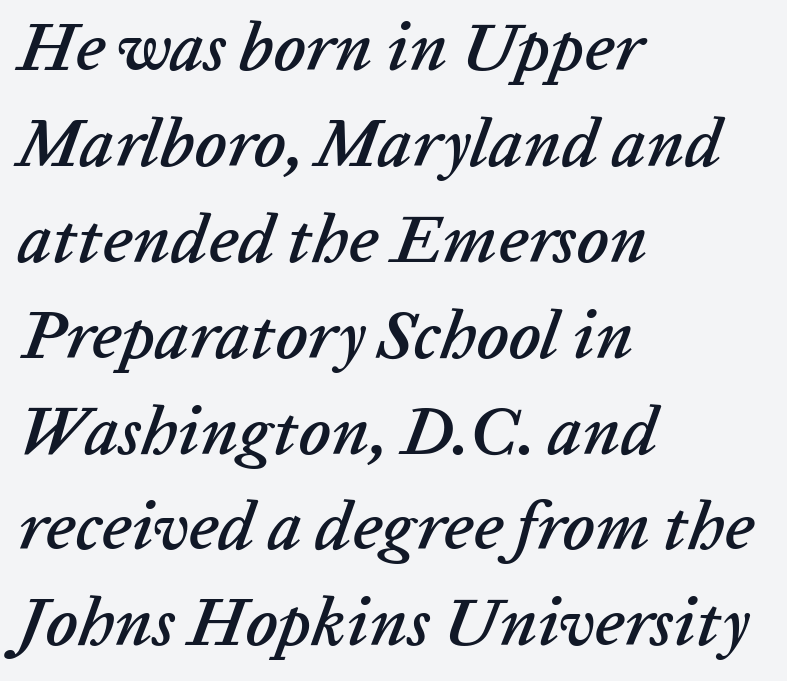
Q: Is the text italic (slanted)? A: Yes, it leans right by about 20 degrees.
Q: Is the text underlined? A: No.
Q: How is the paragraph aligned? A: Left-aligned.
Q: Is the spacing between letters normal or unusually wide? A: Normal.
Q: Is the spacing between lines tight, normal or loose? A: Normal.
Q: Width (condensed, normal, or wide)? A: Normal.
Q: Stroke contrast? A: Low.
Q: x-height? A: Medium.
Q: Monospaced? A: No.
